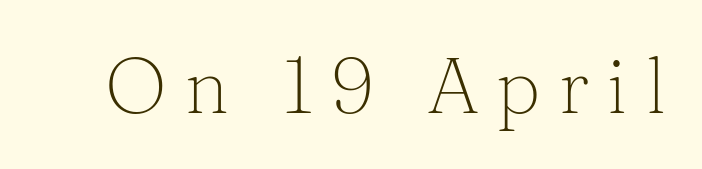
{"serif": "yes", "italic": "no", "bold": "no", "weight": "light", "width": "normal", "stroke_contrast": "medium", "x_height": "medium", "monospaced": "no", "underline": "no", "letter_spacing": "wide", "letter_spacing_em": 0.22, "glyph_px": 78}
